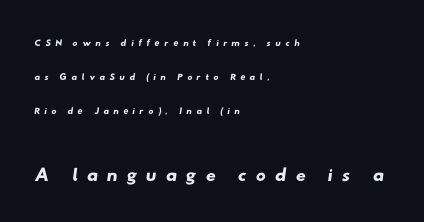
{"serif": "no", "width": "wide", "stroke_contrast": "low", "x_height": "small", "monospaced": "no", "underline": "no", "align": "left", "line_spacing": "loose", "line_spacing_ratio": 2.43, "letter_spacing": "wide", "letter_spacing_em": 0.31, "larger_block": "second", "size_ratio": 2.0, "glyph_px": 28}
